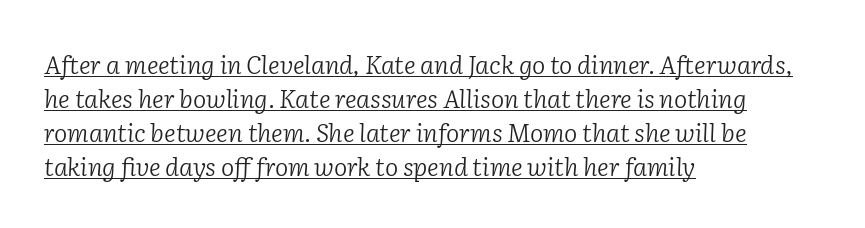
{"italic": "yes", "lean": "right", "slant_degrees": 2, "bold": "no", "underline": "yes", "align": "left", "line_spacing": "normal", "line_spacing_ratio": 1.36, "letter_spacing": "normal", "letter_spacing_em": 0.0, "glyph_px": 25}
